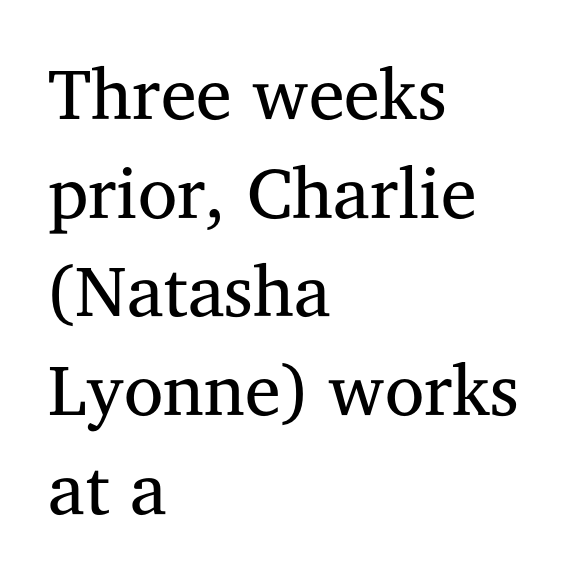
{"serif": "yes", "italic": "no", "bold": "no", "weight": "regular", "width": "normal", "stroke_contrast": "medium", "x_height": "medium", "monospaced": "no", "underline": "no", "align": "left", "line_spacing": "normal", "line_spacing_ratio": 1.37, "letter_spacing": "normal", "letter_spacing_em": 0.0, "glyph_px": 72}
